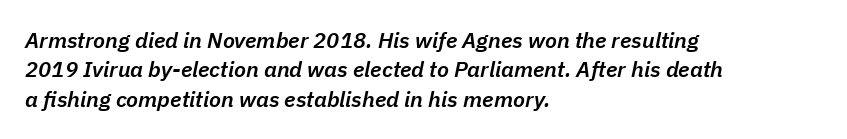
{"italic": "yes", "lean": "right", "slant_degrees": 11, "bold": "semi", "underline": "no", "align": "left", "line_spacing": "normal", "line_spacing_ratio": 1.33, "letter_spacing": "normal", "letter_spacing_em": 0.0, "glyph_px": 22}
